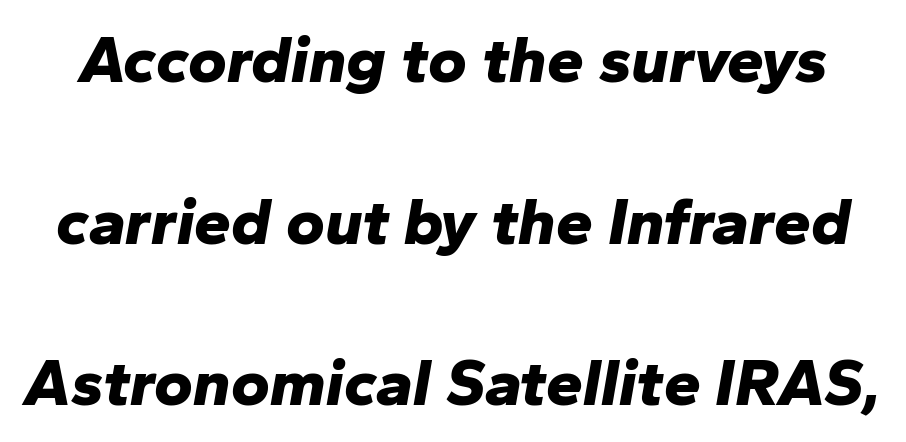
{"italic": "yes", "lean": "right", "slant_degrees": 10, "bold": "yes", "weight": "bold", "width": "normal", "stroke_contrast": "low", "x_height": "medium", "monospaced": "no", "underline": "no", "line_spacing": "loose", "line_spacing_ratio": 2.45, "letter_spacing": "normal", "letter_spacing_em": 0.0, "glyph_px": 66}
